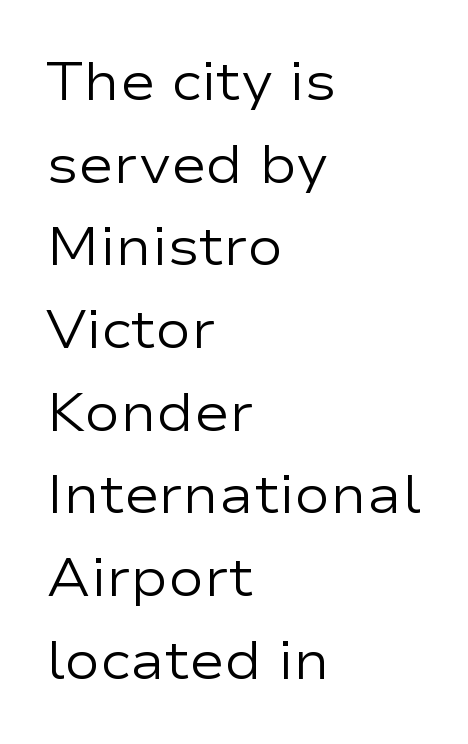
Decoration check: the copy has no underline. A typesetter would call this zero additional tracking. Is the type heavy? It reads as light-to-regular instead. This sample has the flowing, uneven cadence of proportional lettering. In terms of posture, this sample is upright. Letterform terminals end flat and unadorned throughout the passage.
